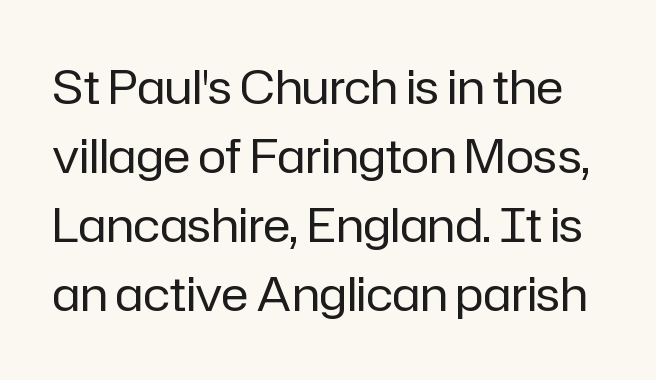
The image shows 47 px regular-weight sans-serif type, upright; set normal line spacing (1.47x), normal letter spacing, not underlined; low stroke contrast and a medium x-height.
